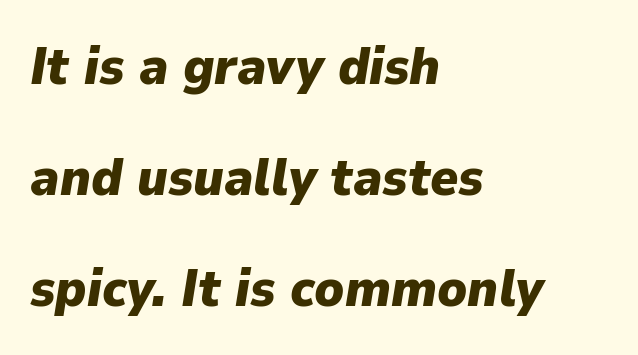
The image shows 53 px heavy type, italic (leaning right); set left-aligned, loose line spacing (2.09x), normal letter spacing, not underlined; low stroke contrast and a medium x-height.
